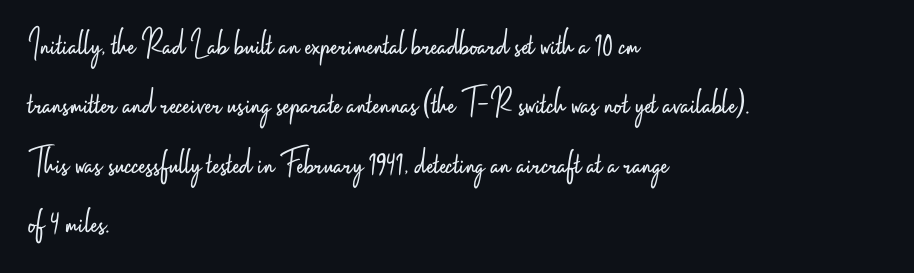
Stem width sits at or under what a default text font uses. Letterform terminals end flat and unadorned throughout the passage. The ragged edge is on the right, which tells us the setting is flush left. Spacing verdict: proportional, widths tailored to each character. Short note: letters normally spaced.
